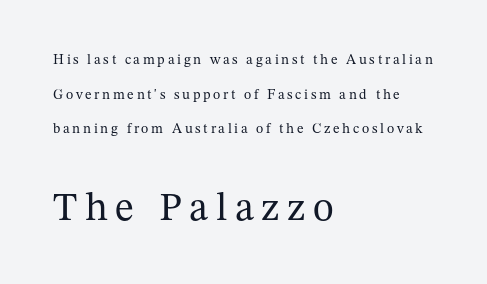
The image shows 40 px regular-weight serif type, upright; set left-aligned, loose line spacing (2.48x), not underlined; the second (bottom) block is 2.86x larger; medium stroke contrast and a medium x-height.
